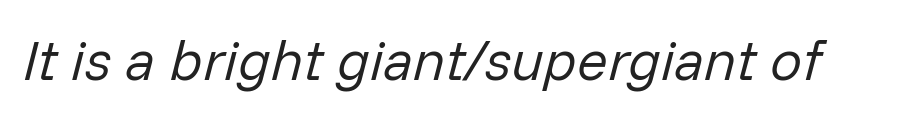
Q: Is the text bold? A: No.
Q: Is the text italic (slanted)? A: Yes, it leans right by about 14 degrees.
Q: Is the text underlined? A: No.
Q: Is the spacing between letters normal or unusually wide? A: Normal.
Q: Width (condensed, normal, or wide)? A: Normal.
Q: Stroke contrast? A: Low.
Q: x-height? A: Medium.
Q: Monospaced? A: No.
